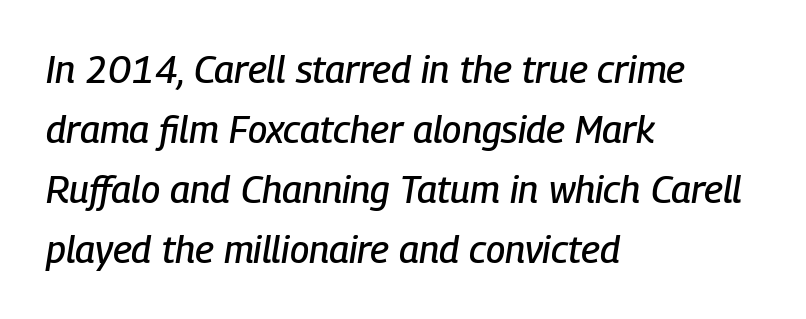
Does the copy run flush right? No — it runs flush left. A typesetter would call this zero additional tracking. A typesetter would call this leading conventional body-copy spacing. The text carries the slant typical of an italic or oblique font. You could not count columns in this text — the font is proportionally spaced.
